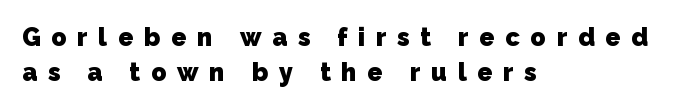
Q: Is the text bold? A: Yes.
Q: Is the text underlined? A: No.
Q: How is the paragraph aligned? A: Left-aligned.
Q: Is the spacing between letters normal or unusually wide? A: Unusually wide.
Q: Is the spacing between lines tight, normal or loose? A: Normal.
